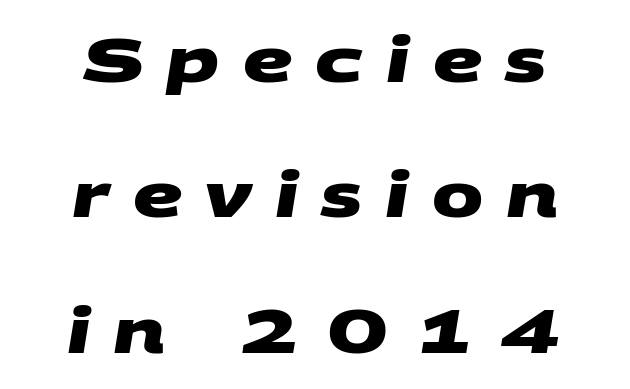
The image shows 61 px heavy, wide sans-serif type; set centered, loose line spacing (2.22x), unusually wide letter spacing (+0.38 em), not underlined; medium stroke contrast and a large x-height.
